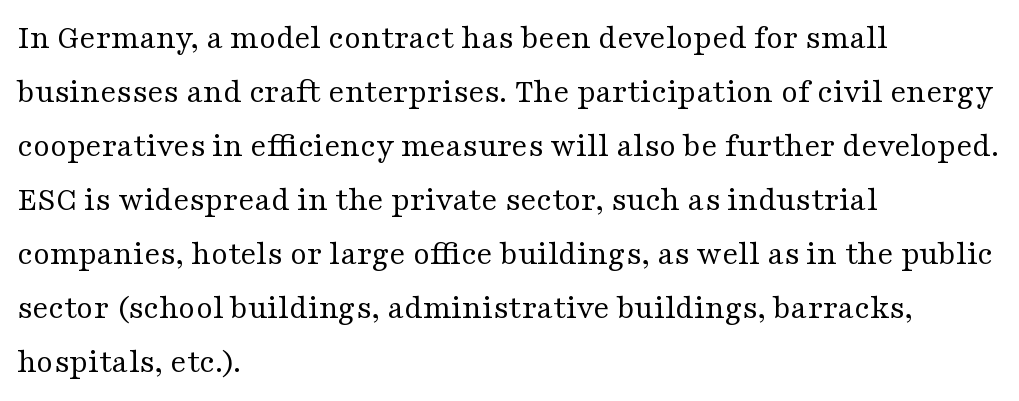
Check where the strokes stop: tiny serifs finish them off. If you drew a ruler down the left edge, every line would touch it. The space between consecutive lines is moderate. The line texture is even and compact thanks to regular tracking. Just letters on the line, the space beneath them empty. The rendering uses natural spacing where letterforms have individual widths.
